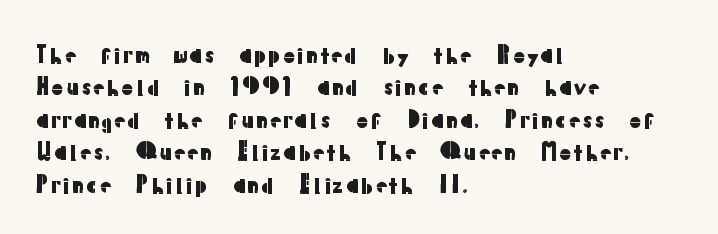
Q: Is the text italic (slanted)? A: No, it is upright.
Q: Is the text underlined? A: No.
Q: How is the paragraph aligned? A: Left-aligned.
Q: Is the spacing between letters normal or unusually wide? A: Normal.
Q: Is the spacing between lines tight, normal or loose? A: Normal.
